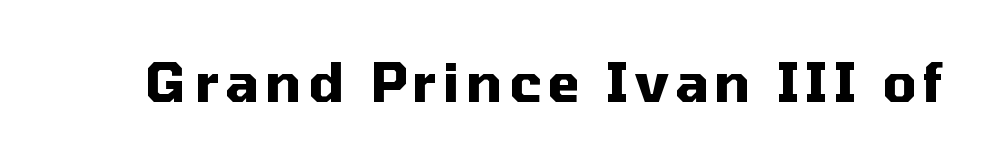
{"serif": "no", "italic": "no", "bold": "yes", "weight": "heavy", "width": "normal", "stroke_contrast": "medium", "x_height": "medium", "monospaced": "no", "underline": "no", "glyph_px": 53}
